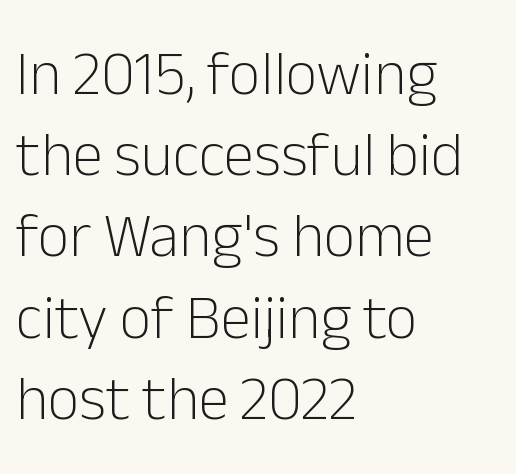
{"serif": "no", "italic": "no", "bold": "no", "weight": "light", "width": "normal", "stroke_contrast": "low", "x_height": "medium", "monospaced": "no", "underline": "no", "align": "left", "line_spacing": "normal", "line_spacing_ratio": 1.31, "letter_spacing": "normal", "letter_spacing_em": 0.0, "glyph_px": 62}
